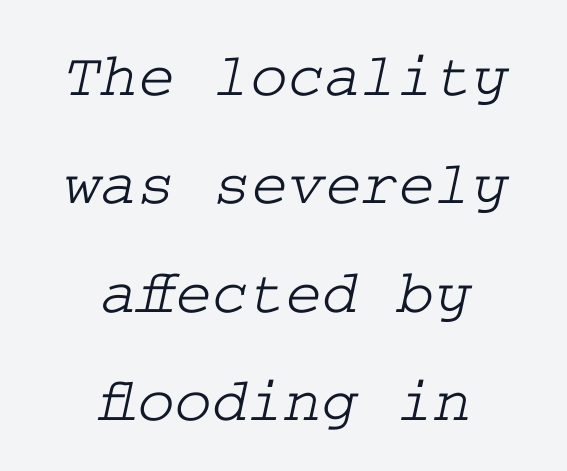
This sample is center-justified, so both line endings float freely. The type family on display is of the serif kind. Unmarked baselines from the first word to the last. Students, note that the glyphs here touch the page at normal intervals.
